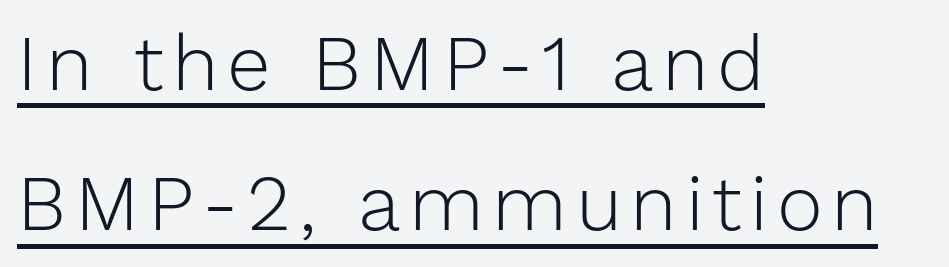
Looks like regular typesetting: each glyph gets only the width it needs. The paragraph has a hard left edge and a soft right edge. To sum up the face: it is a sans, with no serifs. Quick note: not italic, upright. The letterforms sit at book weight or below. The rendered words wear a rule along their underside.
